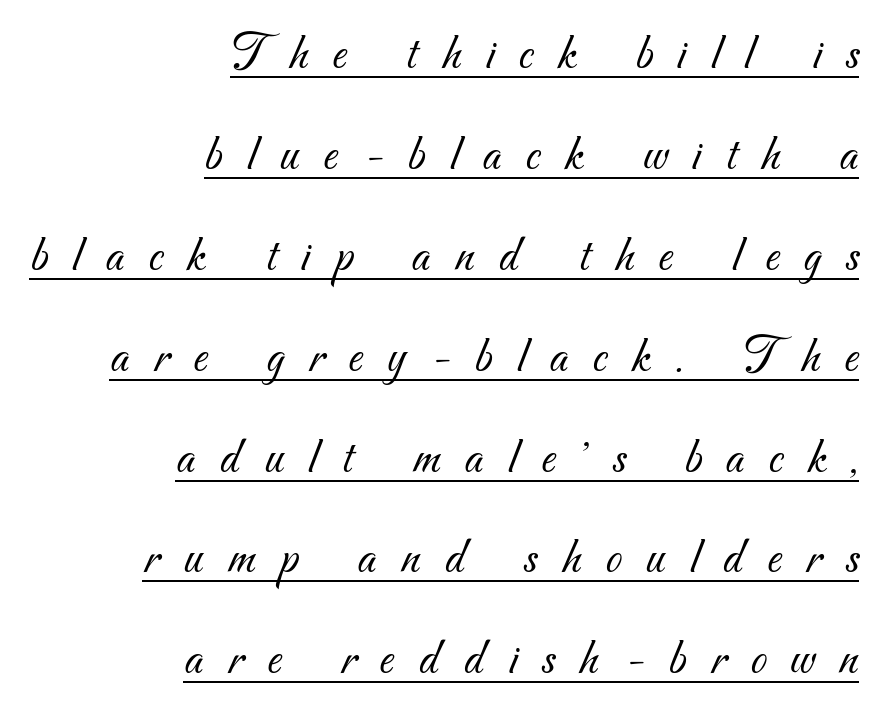
The image shows 52 px light sans-serif type; set right-aligned, loose line spacing (1.94x), unusually wide letter spacing (+0.47 em), underlined; medium stroke contrast and a small x-height.
